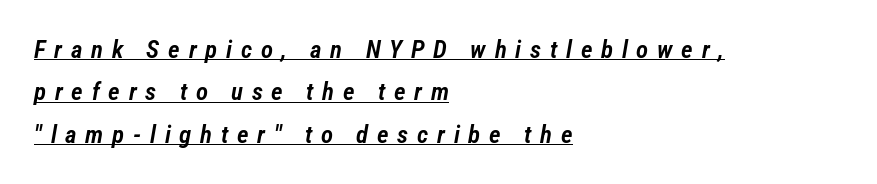
The image shows 25 px text type, italic (leaning right); set left-aligned, normal line spacing (1.7x), unusually wide letter spacing (+0.35 em), underlined.
